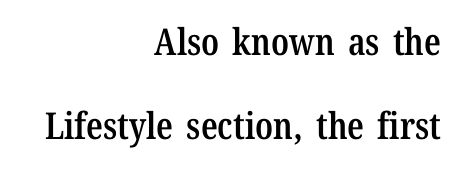
{"serif": "yes", "italic": "no", "bold": "semi", "weight": "semibold", "width": "condensed", "stroke_contrast": "low", "x_height": "medium", "monospaced": "no", "underline": "no", "align": "right", "line_spacing": "loose", "line_spacing_ratio": 2.26, "letter_spacing": "normal", "letter_spacing_em": 0.0, "glyph_px": 37}
